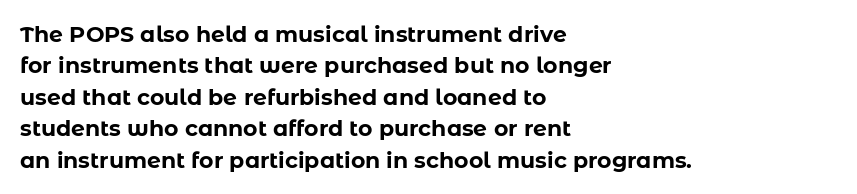
The vertical gap from one line to the next is medium. Bold? Absolutely — the strokes are thick and heavy. Plain, unruled lines of type. The ragged edge is on the right, which tells us the setting is flush left.
